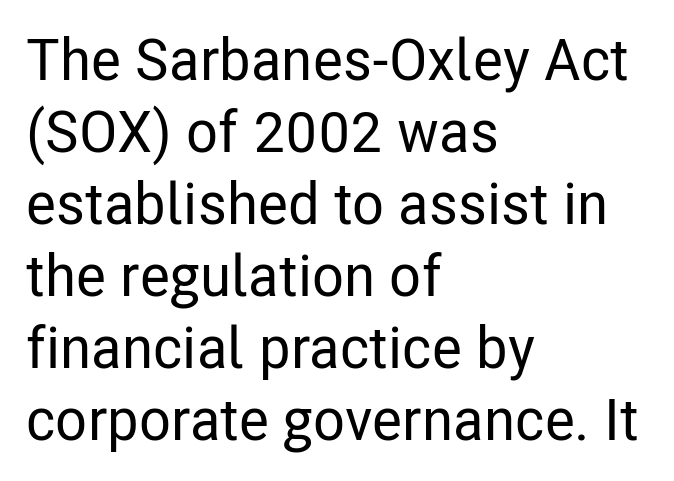
{"serif": "no", "italic": "no", "width": "condensed", "stroke_contrast": "low", "x_height": "medium", "monospaced": "no", "underline": "no", "align": "left", "line_spacing_ratio": 1.24, "letter_spacing": "normal", "letter_spacing_em": 0.0, "glyph_px": 58}
